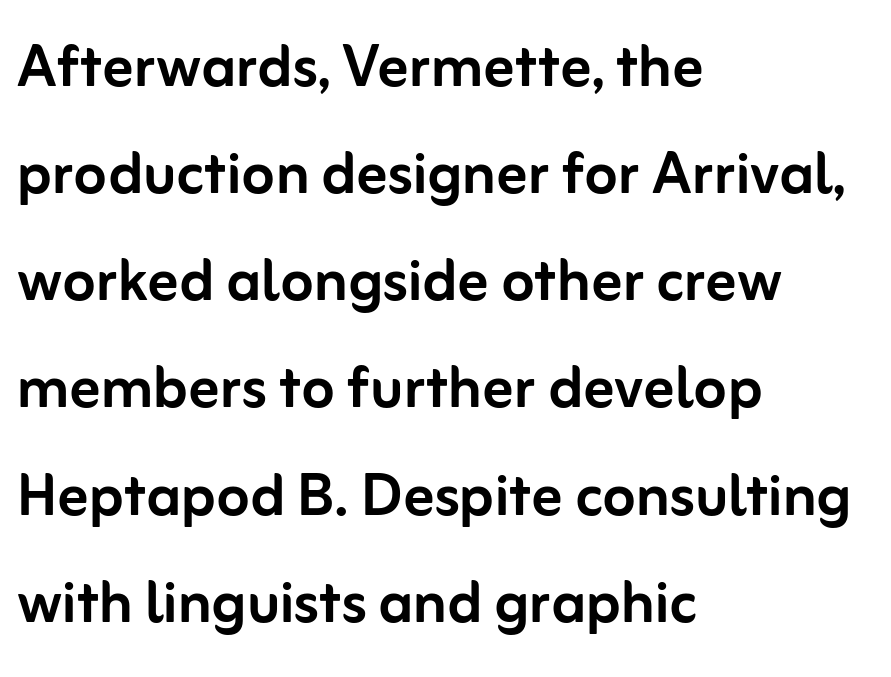
{"serif": "no", "italic": "no", "width": "normal", "stroke_contrast": "low", "x_height": "medium", "monospaced": "no", "underline": "no", "align": "left", "line_spacing": "normal", "line_spacing_ratio": 1.41, "letter_spacing": "normal", "letter_spacing_em": 0.0, "glyph_px": 76}
